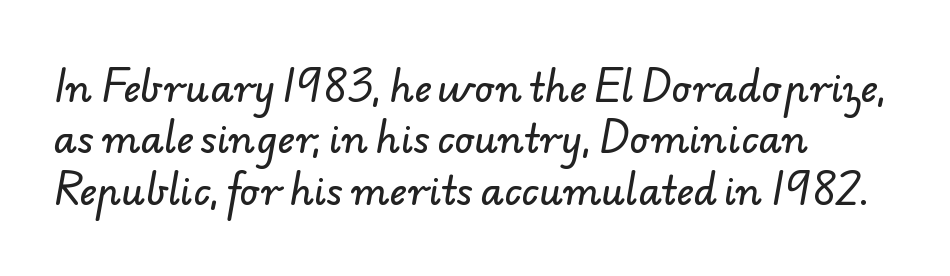
Q: Is the typeface a serif or a sans-serif typeface? A: Sans-serif.
Q: Is the text underlined? A: No.
Q: How is the paragraph aligned? A: Left-aligned.
Q: Is the spacing between letters normal or unusually wide? A: Normal.
Q: Is the spacing between lines tight, normal or loose? A: Normal.
Q: Width (condensed, normal, or wide)? A: Normal.
Q: Stroke contrast? A: Low.
Q: x-height? A: Small.
Q: Monospaced? A: No.
